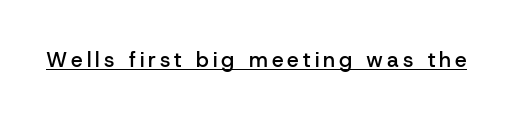
Q: Is the text bold? A: Semi-bold.
Q: Is the text italic (slanted)? A: No, it is upright.
Q: Is the text underlined? A: Yes.
